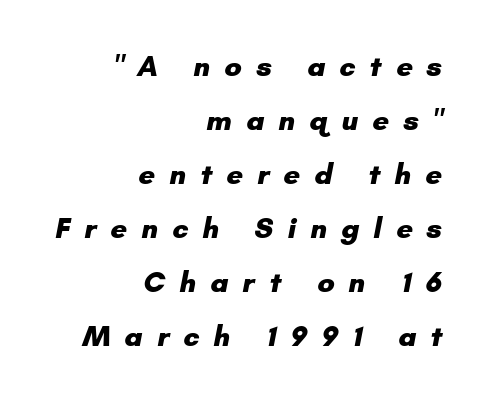
The image shows 29 px heavy sans-serif type; set right-aligned, line spacing 1.86x, unusually wide letter spacing (+0.48 em), not underlined; low stroke contrast and a small x-height.
